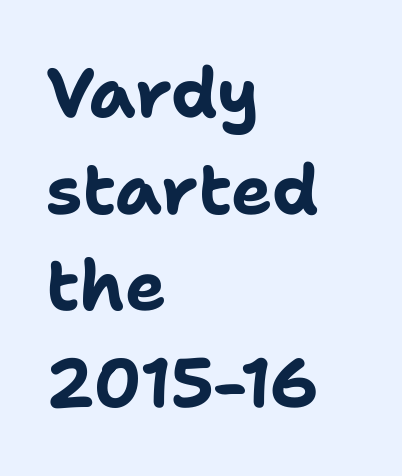
Q: Is the text bold? A: Yes.
Q: Is the text italic (slanted)? A: No, it is upright.
Q: Is the typeface a serif or a sans-serif typeface? A: Sans-serif.
Q: Is the text underlined? A: No.
Q: How is the paragraph aligned? A: Left-aligned.
Q: Is the spacing between letters normal or unusually wide? A: Normal.
Q: Is the spacing between lines tight, normal or loose? A: Normal.
Q: Width (condensed, normal, or wide)? A: Normal.
Q: Stroke contrast? A: Low.
Q: x-height? A: Medium.
Q: Monospaced? A: No.
